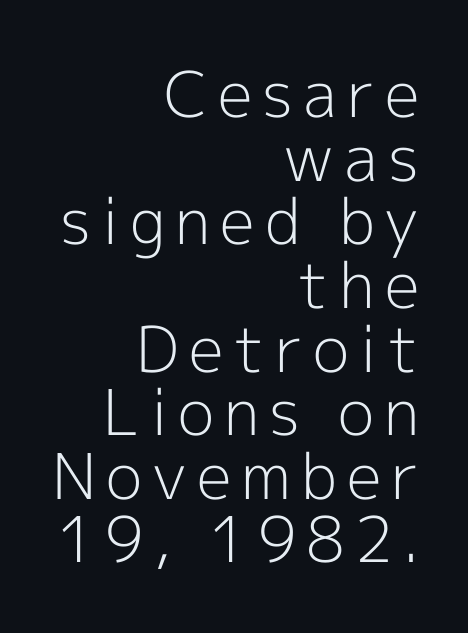
The image shows 63 px light sans-serif type, upright; set right-aligned, tight line spacing (1.01x), not underlined; a medium x-height.
